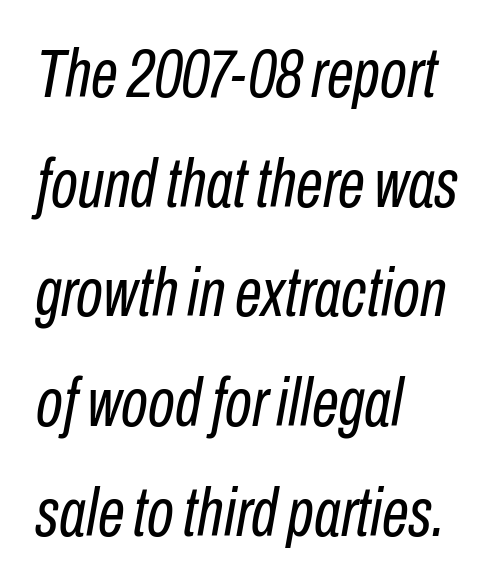
This sample has the flowing, uneven cadence of proportional lettering. The text carries the slant typical of an italic or oblique font. Stroke thickness stays within the range of a standard reading face or lighter. The foot of each line stays bare and open. Each new line begins a customary step beneath the previous one.
